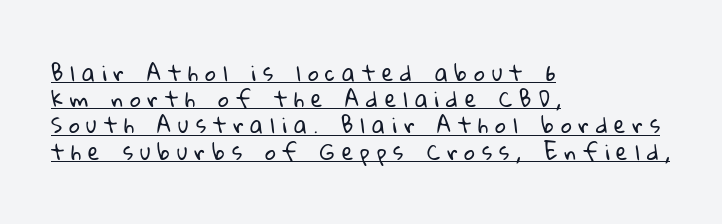
Is the type heavy? It reads as light-to-regular instead. The glyphs are accompanied by a horizontal stroke just below them. A student would call this left alignment; a typographer would say flush left, rag right. What stands out about the letter spacing? Its width — letters are far apart.
